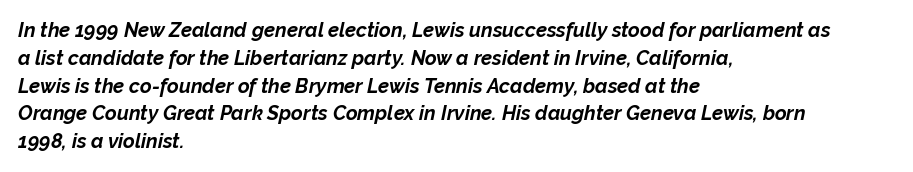
The specimen reads as italic at a glance. The characters look thick and weighty, a clear bold. Is the block centered? No — it sits flush against the left margin. Rule under the text: the space is simply empty. Notice how descenders clear the ascenders below comfortably — that's standard leading.
